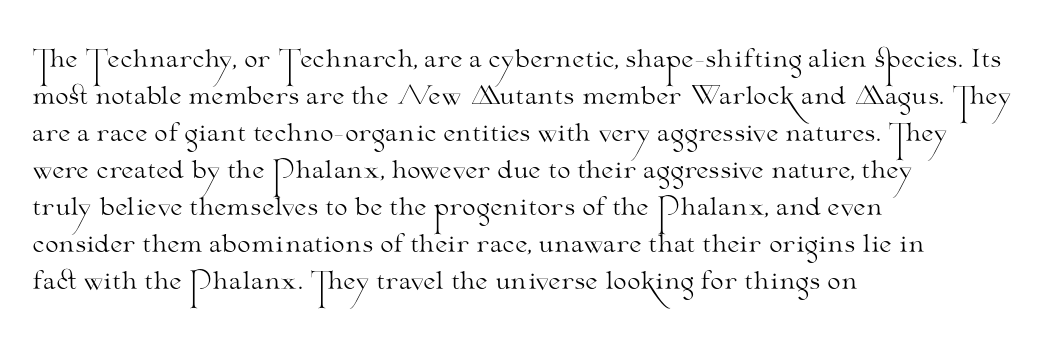
Vertical strokes here are truly vertical. Every row of glyphs begins at an identical x-position on the left. Between one letter and the next there's only the usual sliver of space. Only glyphs here, with clear space below each row.
